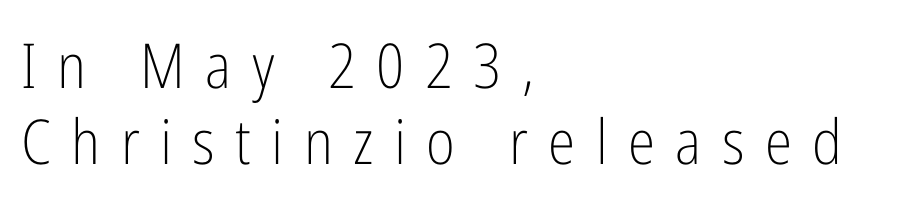
The image shows 62 px light, condensed sans-serif type, upright; set left-aligned, line spacing 1.23x, unusually wide letter spacing (+0.33 em), not underlined; low stroke contrast and a medium x-height.
